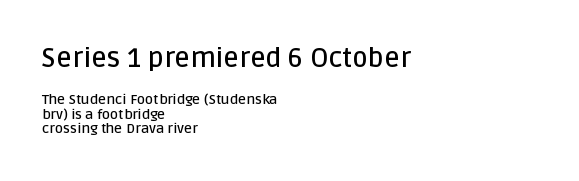
The image shows 27 px text type, upright; set left-aligned, tight line spacing (1.03x), normal letter spacing, not underlined; the first (top) block is 1.93x larger.
